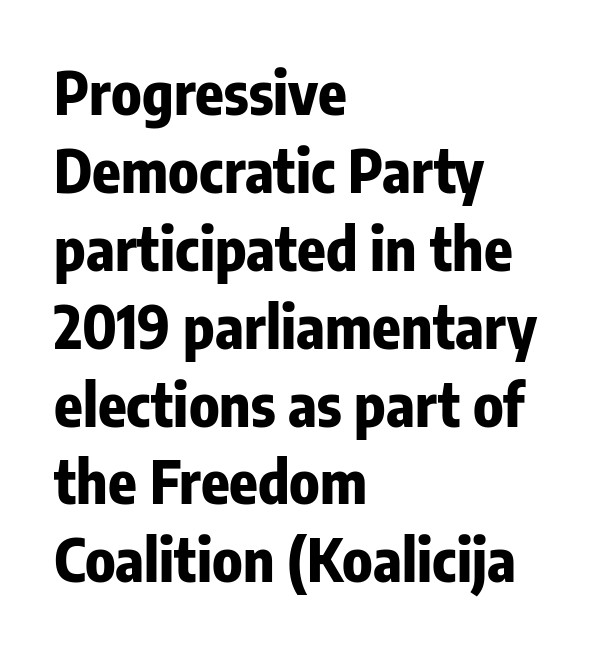
Q: Is the text bold? A: Yes.
Q: Is the text italic (slanted)? A: No, it is upright.
Q: Is the typeface a serif or a sans-serif typeface? A: Sans-serif.
Q: Is the text underlined? A: No.
Q: How is the paragraph aligned? A: Left-aligned.
Q: Is the spacing between letters normal or unusually wide? A: Normal.
Q: Is the spacing between lines tight, normal or loose? A: Normal.
Q: Width (condensed, normal, or wide)? A: Condensed.
Q: Stroke contrast? A: Low.
Q: x-height? A: Medium.
Q: Monospaced? A: No.
